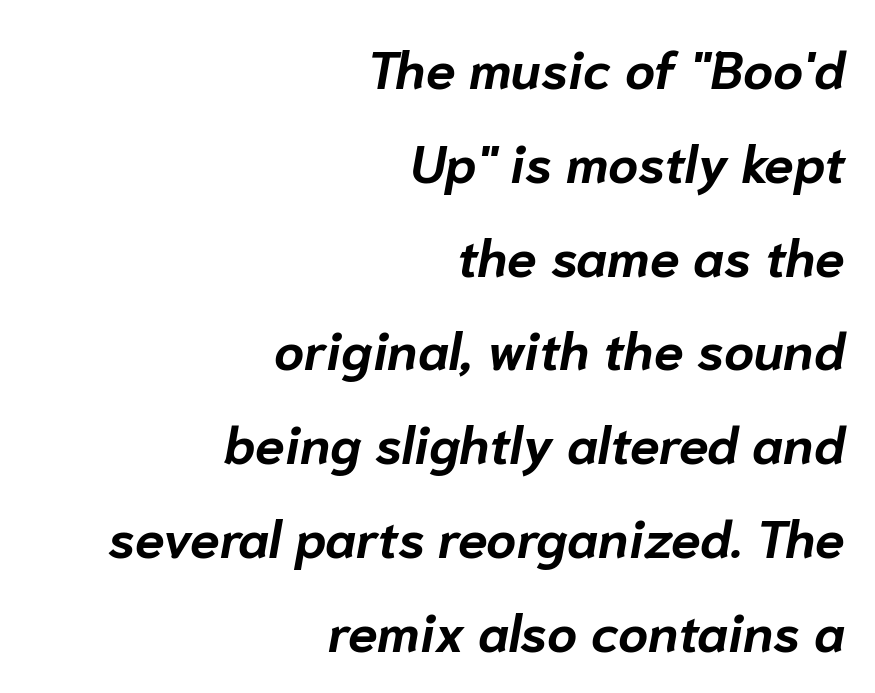
You can tell it's italic because the verticals aren't actually vertical. Do the characters align in a grid? No, the font is proportional. Set as a true bold cut, around the 700 mark. Here the glyphs are tracked normally, forming tight word shapes. The specimen omits any rule beneath the text block's lines. The compositor pushed each line to the right boundary.
